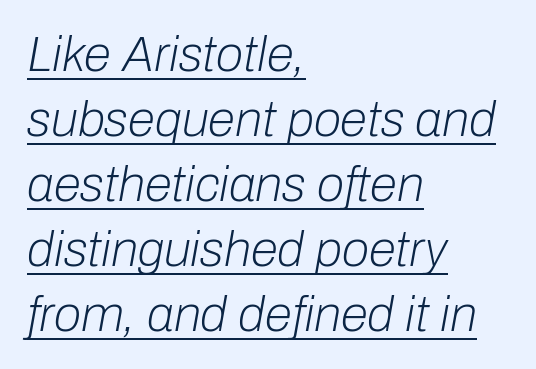
Q: Is the text bold? A: No.
Q: Is the text italic (slanted)? A: Yes, it leans right by about 10 degrees.
Q: Is the text underlined? A: Yes.
Q: How is the paragraph aligned? A: Left-aligned.
Q: Is the spacing between letters normal or unusually wide? A: Normal.
Q: Is the spacing between lines tight, normal or loose? A: Normal.
Q: Width (condensed, normal, or wide)? A: Normal.
Q: Stroke contrast? A: Low.
Q: x-height? A: Medium.
Q: Monospaced? A: No.
